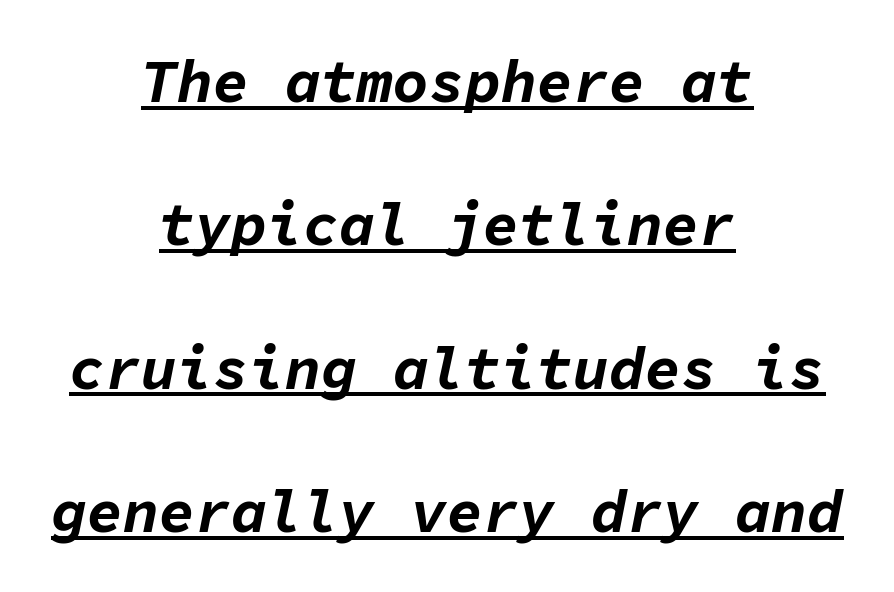
{"italic": "yes", "lean": "right", "slant_degrees": 11, "bold": "yes", "weight": "bold", "width": "normal", "stroke_contrast": "low", "x_height": "medium", "monospaced": "yes", "underline": "yes", "align": "center", "line_spacing": "loose", "line_spacing_ratio": 2.39, "letter_spacing": "normal", "letter_spacing_em": 0.0, "glyph_px": 60}
